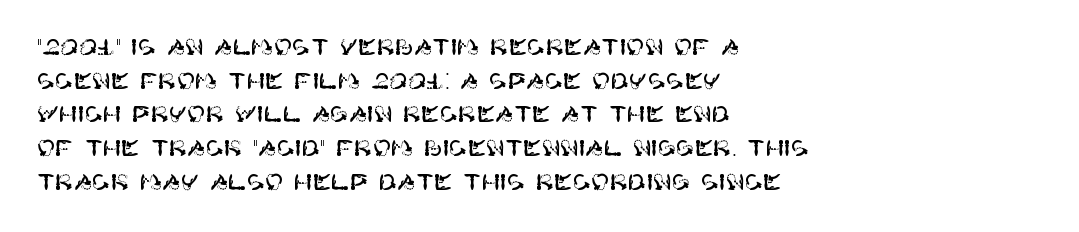
Q: Is the text italic (slanted)? A: No, it is upright.
Q: Is the text underlined? A: No.
Q: How is the paragraph aligned? A: Left-aligned.
Q: Is the spacing between letters normal or unusually wide? A: Normal.
Q: Is the spacing between lines tight, normal or loose? A: Normal.
